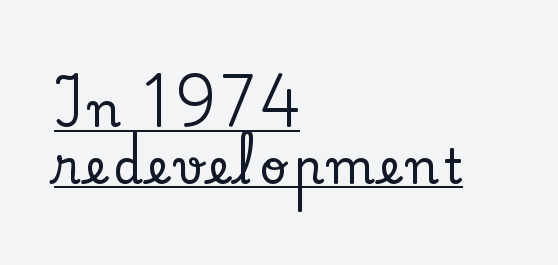
{"serif": "yes", "italic": "no", "width": "normal", "stroke_contrast": "low", "x_height": "small", "monospaced": "no", "underline": "yes", "align": "left", "line_spacing_ratio": 1.21, "glyph_px": 47}
